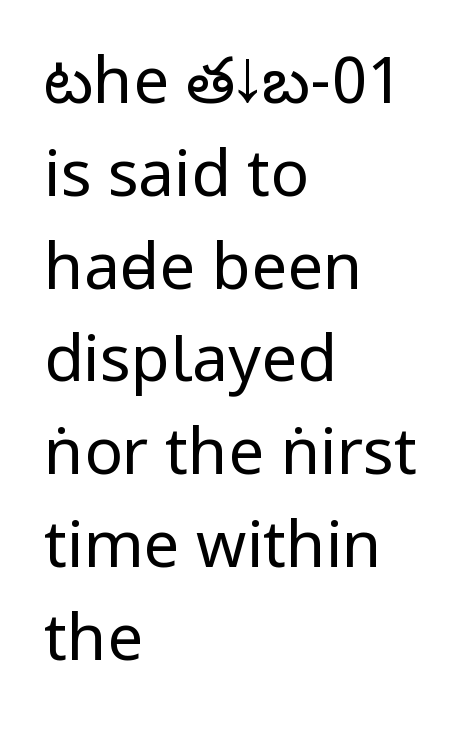
{"serif": "no", "italic": "no", "bold": "no", "weight": "regular", "width": "condensed", "stroke_contrast": "low", "x_height": "large", "monospaced": "no", "underline": "no", "align": "left", "line_spacing": "normal", "line_spacing_ratio": 1.45, "letter_spacing": "normal", "letter_spacing_em": 0.0, "glyph_px": 64}
